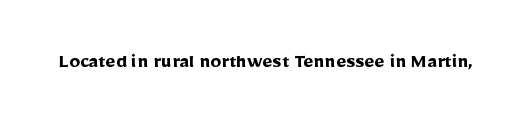
{"italic": "no", "bold": "yes", "underline": "no", "letter_spacing": "normal", "letter_spacing_em": 0.0, "glyph_px": 22}
